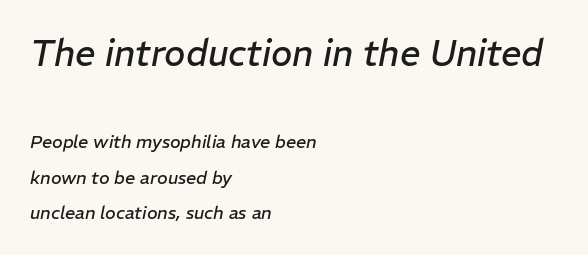
The image shows 36 px regular-weight type, italic (leaning right); set left-aligned, loose line spacing (1.98x), normal letter spacing, not underlined; the first (top) block is 2.0x larger; low stroke contrast and a medium x-height.
